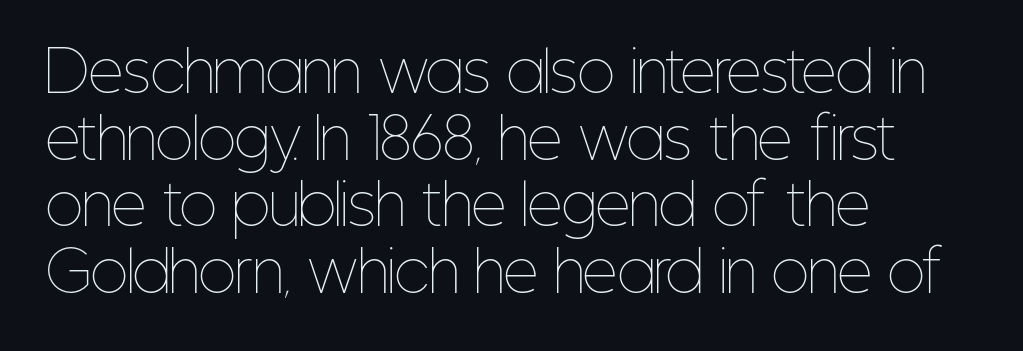
{"italic": "no", "bold": "no", "weight": "thin", "width": "condensed", "stroke_contrast": "low", "x_height": "medium", "monospaced": "no", "underline": "no", "align": "left", "line_spacing_ratio": 1.21, "letter_spacing": "normal", "letter_spacing_em": 0.0, "glyph_px": 55}
